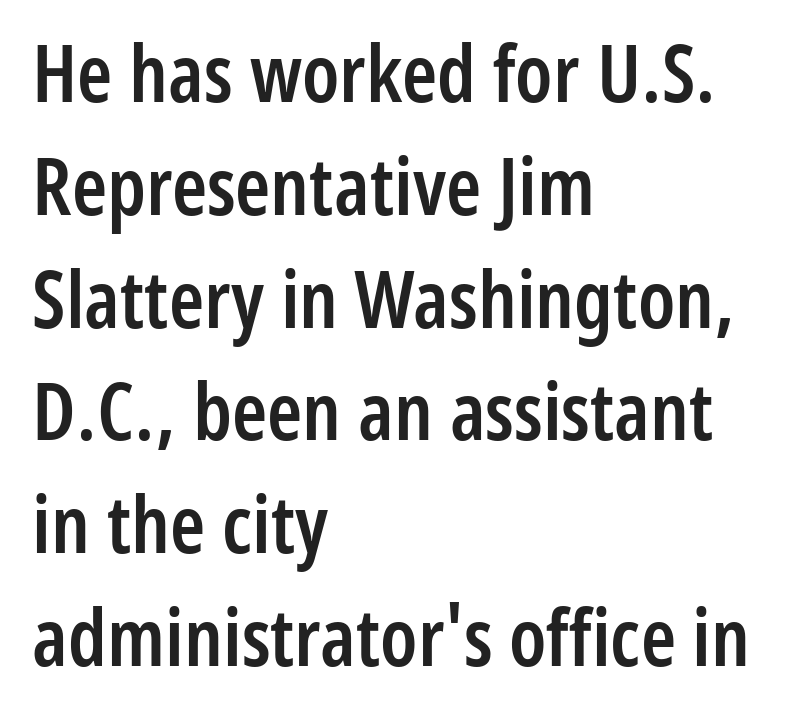
Q: Is the text bold? A: Semi-bold.
Q: Is the text italic (slanted)? A: No, it is upright.
Q: Is the typeface a serif or a sans-serif typeface? A: Sans-serif.
Q: Is the text underlined? A: No.
Q: How is the paragraph aligned? A: Left-aligned.
Q: Is the spacing between letters normal or unusually wide? A: Normal.
Q: Is the spacing between lines tight, normal or loose? A: Normal.
Q: Width (condensed, normal, or wide)? A: Condensed.
Q: Stroke contrast? A: Low.
Q: x-height? A: Medium.
Q: Monospaced? A: No.
